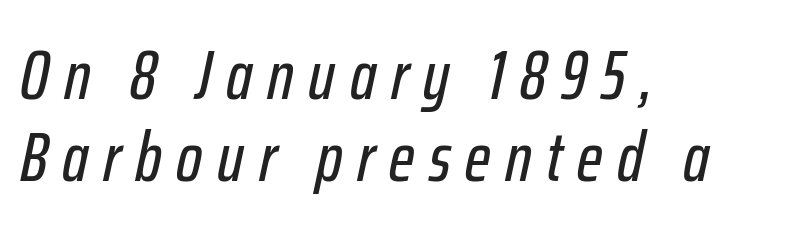
Q: Is the text italic (slanted)? A: Yes, it leans right by about 12 degrees.
Q: Is the text underlined? A: No.
Q: How is the paragraph aligned? A: Left-aligned.
Q: Is the spacing between letters normal or unusually wide? A: Unusually wide.
Q: Width (condensed, normal, or wide)? A: Condensed.
Q: Stroke contrast? A: Low.
Q: x-height? A: Medium.
Q: Monospaced? A: No.
